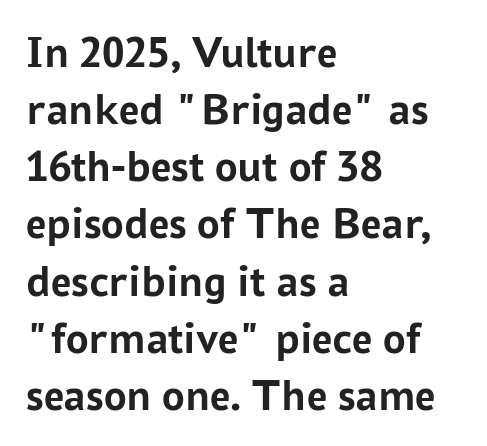
{"serif": "no", "italic": "no", "bold": "yes", "weight": "semibold", "width": "normal", "stroke_contrast": "low", "x_height": "medium", "monospaced": "no", "underline": "no", "align": "left", "line_spacing": "normal", "line_spacing_ratio": 1.27, "letter_spacing": "normal", "letter_spacing_em": 0.0, "glyph_px": 45}
